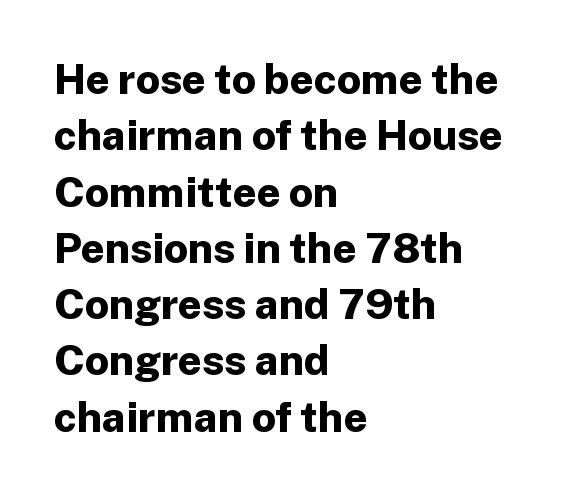
Q: Is the text bold? A: Yes.
Q: Is the text italic (slanted)? A: No, it is upright.
Q: Is the typeface a serif or a sans-serif typeface? A: Sans-serif.
Q: Is the text underlined? A: No.
Q: How is the paragraph aligned? A: Left-aligned.
Q: Is the spacing between letters normal or unusually wide? A: Normal.
Q: Is the spacing between lines tight, normal or loose? A: Normal.
Q: Width (condensed, normal, or wide)? A: Normal.
Q: Stroke contrast? A: Low.
Q: x-height? A: Medium.
Q: Monospaced? A: No.
